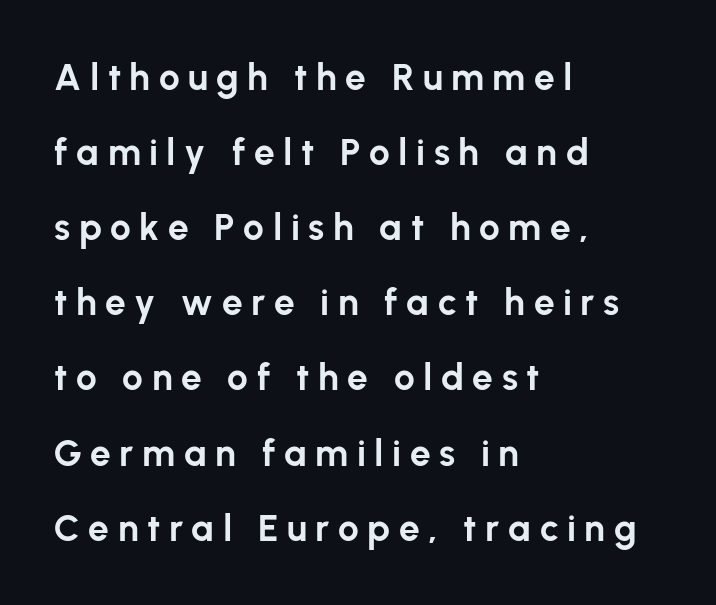
Q: Is the text bold? A: Yes.
Q: Is the text italic (slanted)? A: No, it is upright.
Q: Is the typeface a serif or a sans-serif typeface? A: Sans-serif.
Q: Is the text underlined? A: No.
Q: How is the paragraph aligned? A: Left-aligned.
Q: Is the spacing between letters normal or unusually wide? A: Unusually wide.
Q: Is the spacing between lines tight, normal or loose? A: Loose.
Q: Width (condensed, normal, or wide)? A: Normal.
Q: Stroke contrast? A: Low.
Q: x-height? A: Medium.
Q: Monospaced? A: No.
